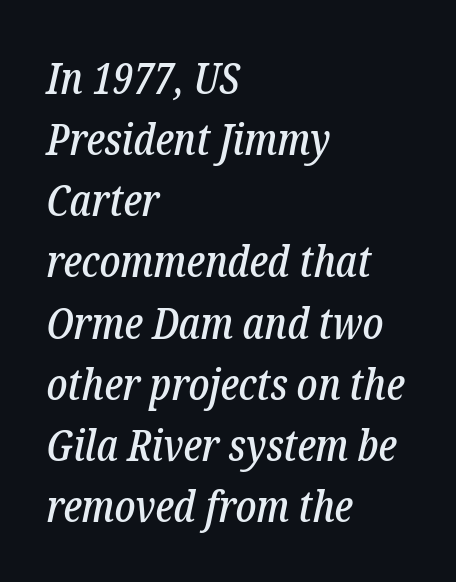
{"serif": "yes", "italic": "yes", "lean": "right", "slant_degrees": 12, "width": "condensed", "stroke_contrast": "low", "x_height": "medium", "monospaced": "no", "underline": "no", "align": "left", "line_spacing": "normal", "line_spacing_ratio": 1.39, "letter_spacing": "normal", "letter_spacing_em": 0.0, "glyph_px": 44}
